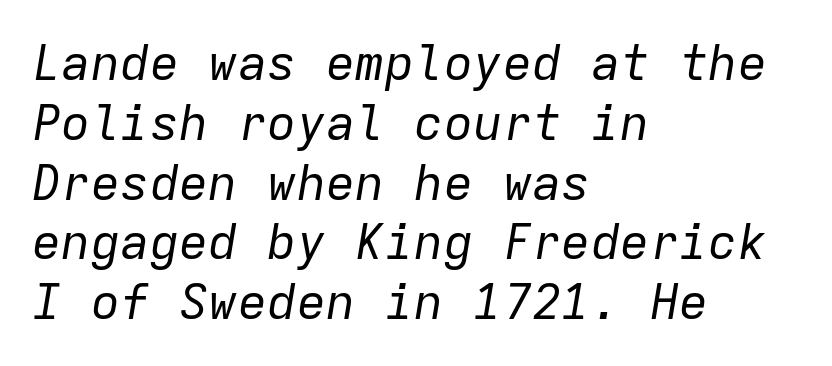
{"italic": "yes", "lean": "right", "slant_degrees": 9, "bold": "no", "weight": "regular", "width": "normal", "stroke_contrast": "low", "x_height": "medium", "monospaced": "yes", "underline": "no", "align": "left", "line_spacing_ratio": 1.22, "letter_spacing": "normal", "letter_spacing_em": 0.0, "glyph_px": 49}
